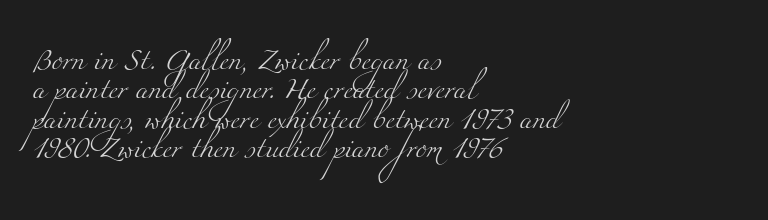
In terms of letterspacing, this is plain default setting. Just letters on the line, the space beneath them empty. Layout note: lines flush left. Stroke mass is kept to a normal reading level or below. The vertical gap from one line to the next is medium.
